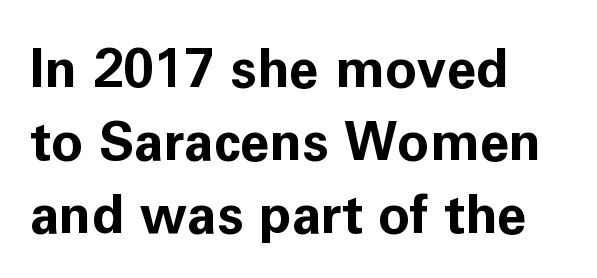
The image shows 53 px bold sans-serif type, upright; set left-aligned, normal line spacing (1.38x), normal letter spacing, not underlined; low stroke contrast and a medium x-height.
